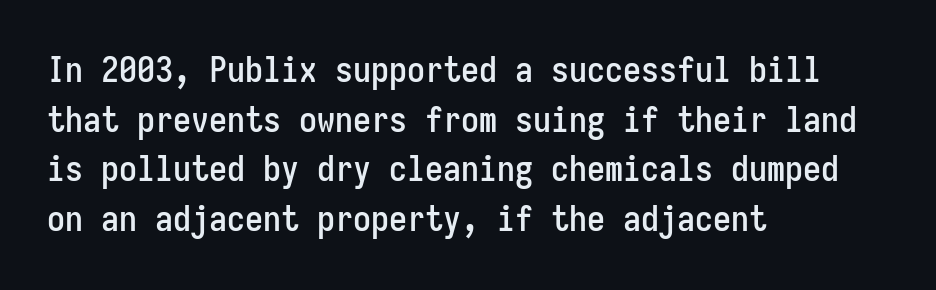
The image shows 36 px condensed sans-serif type, upright, monospaced; set left-aligned, normal line spacing (1.38x), normal letter spacing, not underlined; low stroke contrast and a medium x-height.
